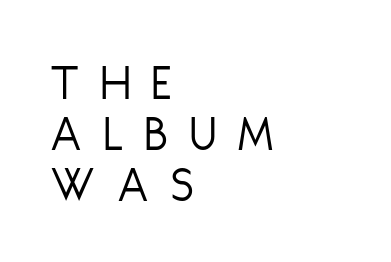
The image shows 52 px light, condensed sans-serif type, upright; set left-aligned, tight line spacing (0.98x), unusually wide letter spacing (+0.42 em), not underlined; low stroke contrast and a large x-height.
